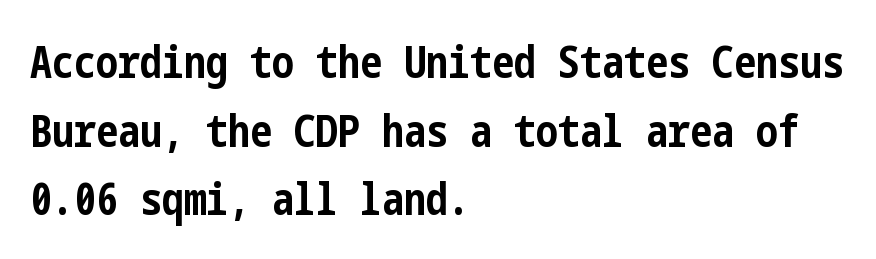
The type is set solid horizontally, with unmodified tracking. Vertically, the passage feels balanced, rows spaced as you'd expect. The gap between lines stays unmarked. Characters remain perfectly vertical along every line.
